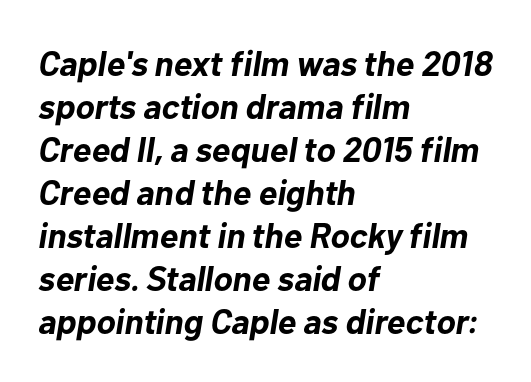
Pretty heavy lettering here — definitely bold. Look at the tracking — it's just the regular setting, nothing added. Character widths vary here, with narrow letters taking less room than wide ones. The space beneath each line is pristine and unruled.
